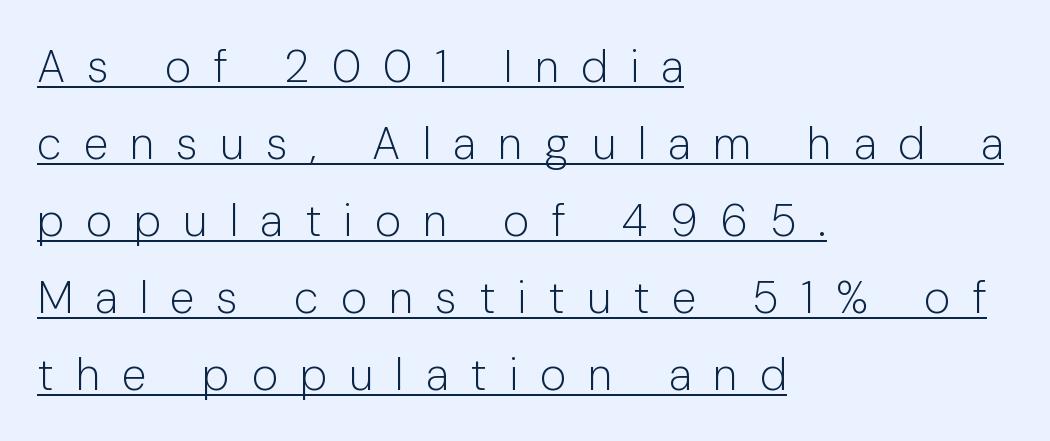
Q: Is the text bold? A: No.
Q: Is the text italic (slanted)? A: No, it is upright.
Q: Is the typeface a serif or a sans-serif typeface? A: Sans-serif.
Q: Is the text underlined? A: Yes.
Q: How is the paragraph aligned? A: Left-aligned.
Q: Is the spacing between letters normal or unusually wide? A: Unusually wide.
Q: Width (condensed, normal, or wide)? A: Normal.
Q: Stroke contrast? A: Low.
Q: x-height? A: Medium.
Q: Monospaced? A: No.
